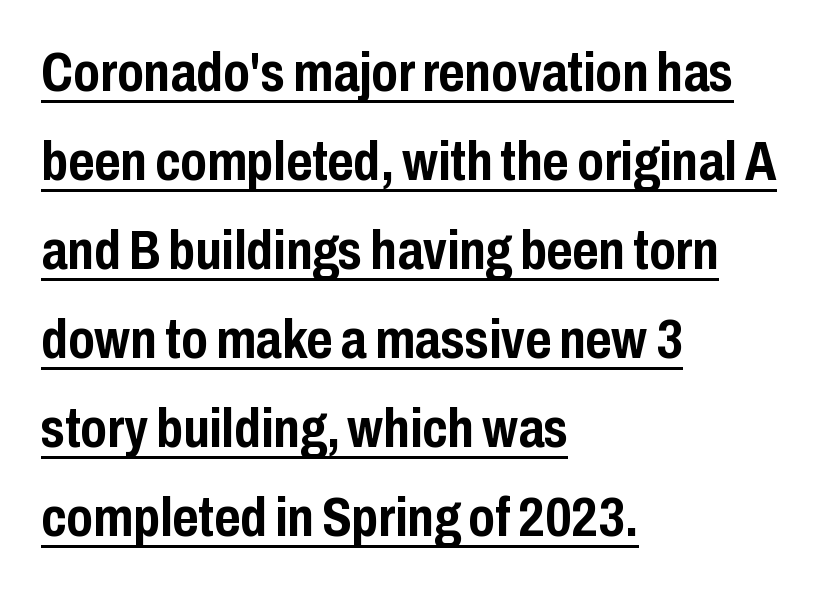
The image shows 56 px semibold, condensed sans-serif type, upright; set left-aligned, normal line spacing (1.59x), normal letter spacing, underlined; low stroke contrast and a medium x-height.
